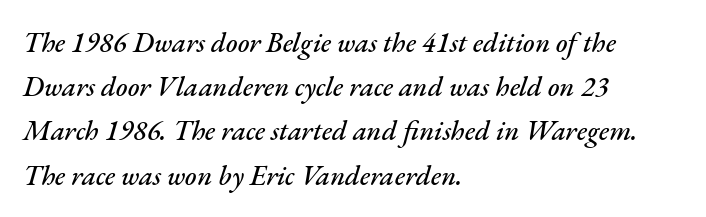
{"italic": "yes", "lean": "right", "slant_degrees": 17, "width": "normal", "stroke_contrast": "medium", "x_height": "small", "monospaced": "no", "underline": "no", "align": "left", "line_spacing": "normal", "line_spacing_ratio": 1.58, "letter_spacing": "normal", "letter_spacing_em": 0.0, "glyph_px": 28}
